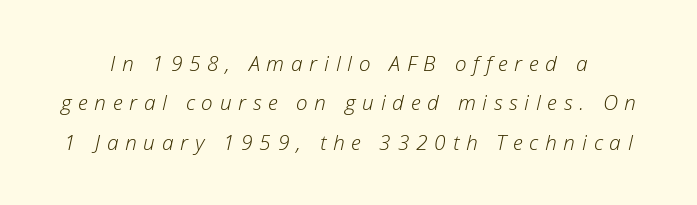
The image shows 21 px text type, italic (leaning right); set line spacing 1.88x, unusually wide letter spacing (+0.32 em), not underlined.
